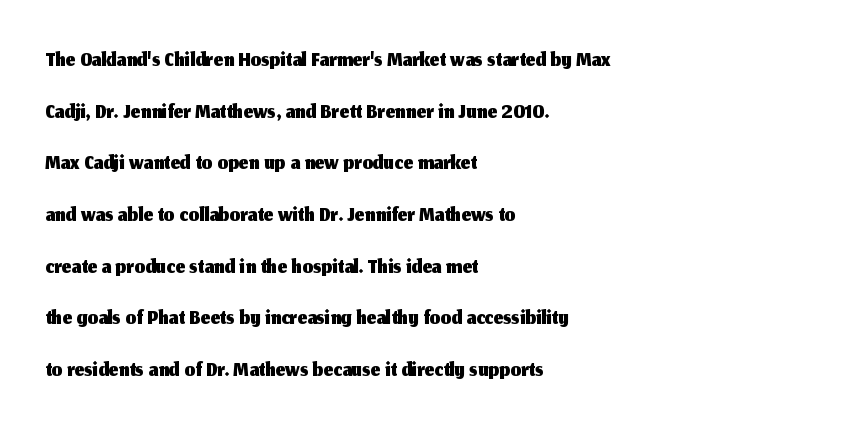
Q: Is the text italic (slanted)? A: No, it is upright.
Q: Is the typeface a serif or a sans-serif typeface? A: Sans-serif.
Q: Is the text underlined? A: No.
Q: How is the paragraph aligned? A: Left-aligned.
Q: Is the spacing between letters normal or unusually wide? A: Normal.
Q: Is the spacing between lines tight, normal or loose? A: Normal.
Q: Width (condensed, normal, or wide)? A: Normal.
Q: Stroke contrast? A: Medium.
Q: x-height? A: Medium.
Q: Monospaced? A: No.
